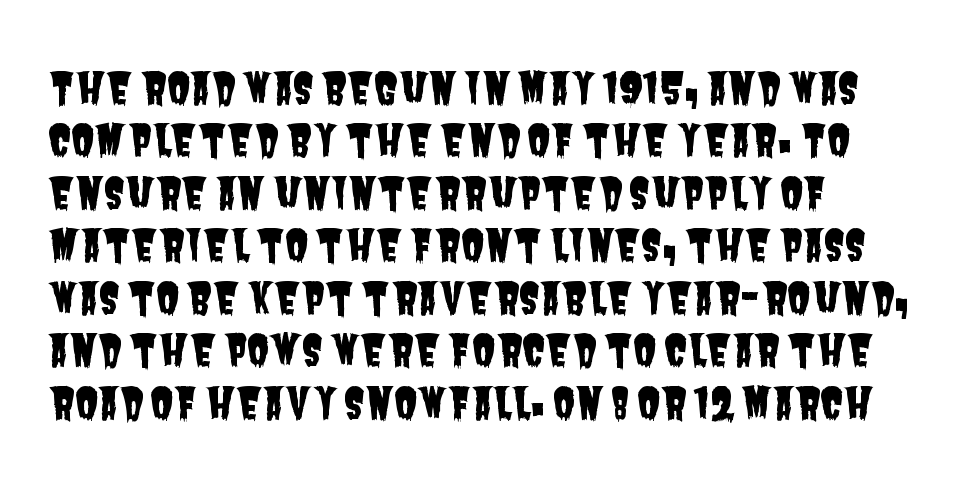
{"serif": "no", "width": "condensed", "stroke_contrast": "low", "x_height": "large", "monospaced": "no", "underline": "no", "align": "left", "line_spacing_ratio": 1.22, "letter_spacing": "normal", "letter_spacing_em": 0.0, "glyph_px": 43}
